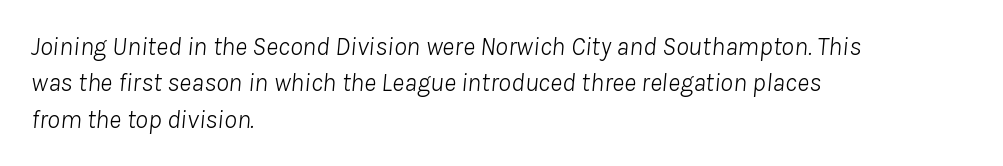
{"italic": "yes", "lean": "right", "slant_degrees": 8, "bold": "no", "underline": "no", "align": "left", "line_spacing": "normal", "line_spacing_ratio": 1.4, "letter_spacing": "normal", "letter_spacing_em": 0.0, "glyph_px": 26}
